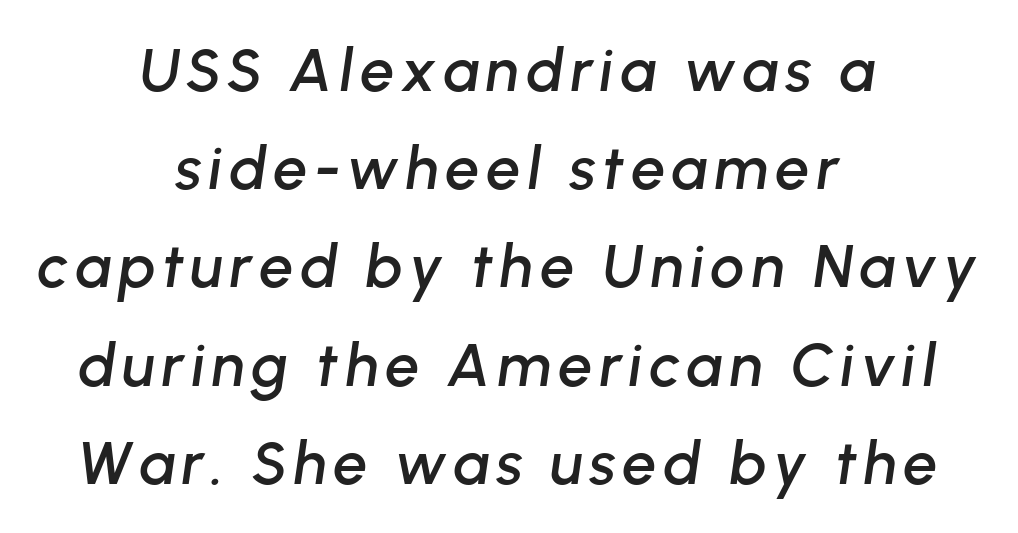
The image shows 61 px text type, italic (leaning right); set centered, normal line spacing (1.61x), not underlined; low stroke contrast and a medium x-height.
